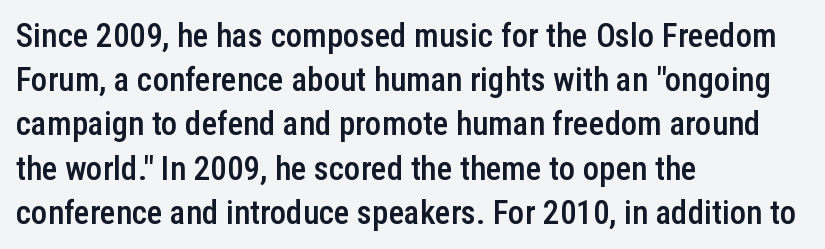
Q: Is the text bold? A: Semi-bold.
Q: Is the text italic (slanted)? A: No, it is upright.
Q: Is the typeface a serif or a sans-serif typeface? A: Sans-serif.
Q: Is the text underlined? A: No.
Q: How is the paragraph aligned? A: Left-aligned.
Q: Is the spacing between letters normal or unusually wide? A: Normal.
Q: Is the spacing between lines tight, normal or loose? A: Normal.
Q: Width (condensed, normal, or wide)? A: Condensed.
Q: Stroke contrast? A: Low.
Q: x-height? A: Medium.
Q: Monospaced? A: No.
